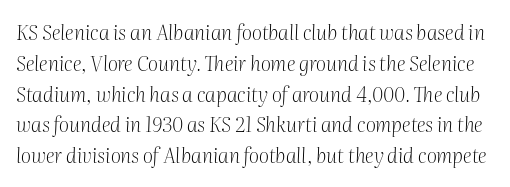
{"italic": "yes", "lean": "right", "slant_degrees": 2, "bold": "no", "underline": "no", "line_spacing": "normal", "line_spacing_ratio": 1.54, "letter_spacing": "normal", "letter_spacing_em": 0.0, "glyph_px": 20}
